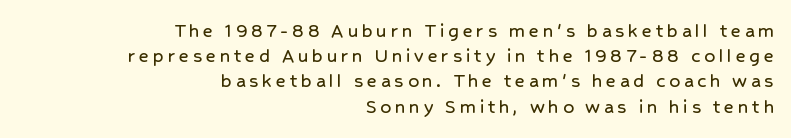
Each row of text sits above clean, open space. The paragraph shown leans on its right margin. Italic: no, the glyphs are upright roman.
